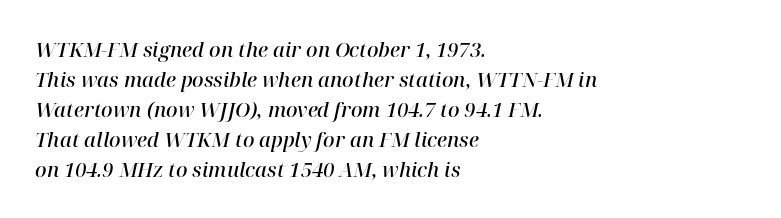
The image shows 20 px text type, italic (leaning right); set left-aligned, normal line spacing (1.5x), normal letter spacing, not underlined.
